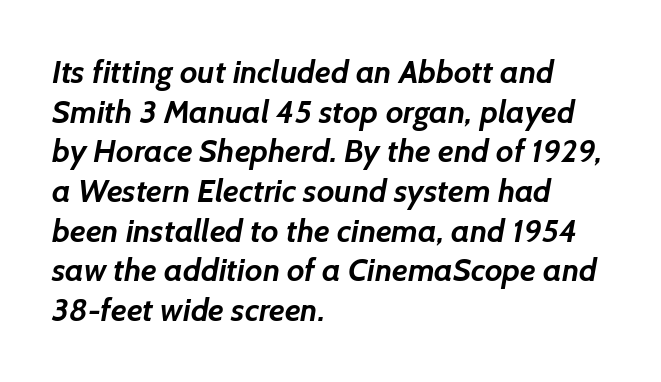
The zone under the glyphs is completely vacant. The letters sit at their default tracking, neither squeezed nor spread. Reading down the block, your eye returns to a fixed left position each line. Here the designer chose a conventional face with non-uniform glyph widths. Thick stems and heavy bowls — unmistakably bold.
